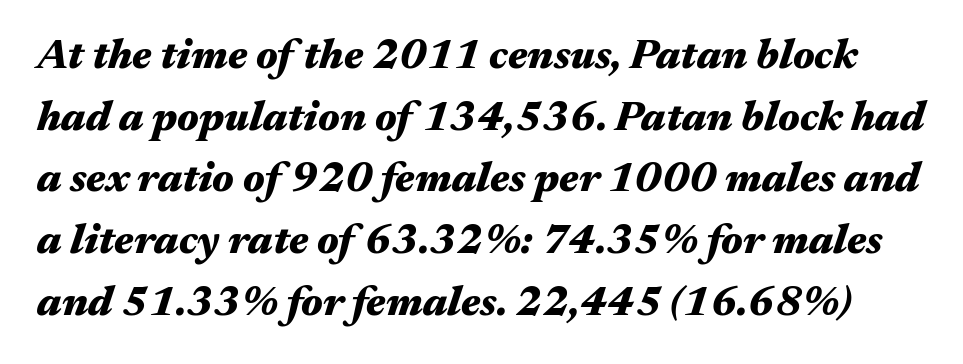
Q: Is the text bold? A: Yes.
Q: Is the text italic (slanted)? A: Yes, it leans right by about 17 degrees.
Q: Is the text underlined? A: No.
Q: Is the spacing between letters normal or unusually wide? A: Normal.
Q: Is the spacing between lines tight, normal or loose? A: Normal.
Q: Width (condensed, normal, or wide)? A: Wide.
Q: Stroke contrast? A: Medium.
Q: x-height? A: Medium.
Q: Monospaced? A: No.
